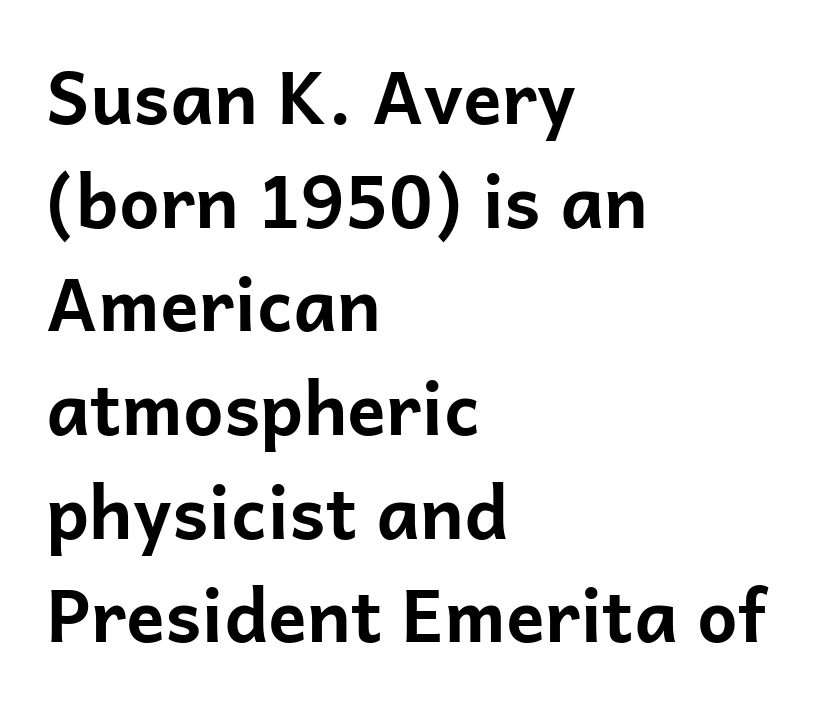
Q: Is the text bold? A: Yes.
Q: Is the text italic (slanted)? A: No, it is upright.
Q: Is the typeface a serif or a sans-serif typeface? A: Sans-serif.
Q: Is the text underlined? A: No.
Q: How is the paragraph aligned? A: Left-aligned.
Q: Is the spacing between letters normal or unusually wide? A: Normal.
Q: Is the spacing between lines tight, normal or loose? A: Normal.
Q: Width (condensed, normal, or wide)? A: Normal.
Q: Stroke contrast? A: Low.
Q: x-height? A: Medium.
Q: Monospaced? A: No.
